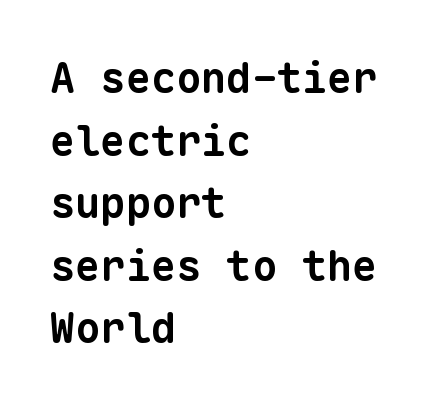
Q: Is the text bold? A: Yes.
Q: Is the typeface a serif or a sans-serif typeface? A: Sans-serif.
Q: Is the text underlined? A: No.
Q: How is the paragraph aligned? A: Left-aligned.
Q: Is the spacing between letters normal or unusually wide? A: Normal.
Q: Is the spacing between lines tight, normal or loose? A: Normal.
Q: Width (condensed, normal, or wide)? A: Normal.
Q: Stroke contrast? A: Low.
Q: x-height? A: Medium.
Q: Monospaced? A: Yes.
